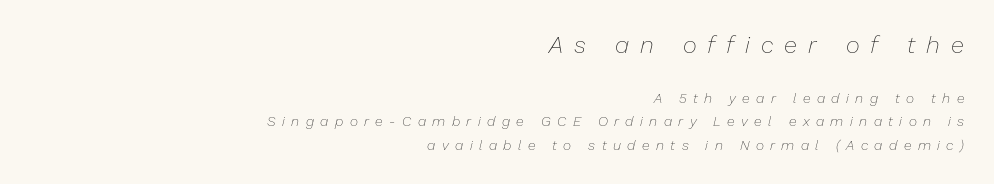
Q: Is the text bold? A: No.
Q: Is the text italic (slanted)? A: Yes, it leans right by about 13 degrees.
Q: Is the text underlined? A: No.
Q: How is the paragraph aligned? A: Right-aligned.
Q: Is the spacing between letters normal or unusually wide? A: Unusually wide.
Q: Is the spacing between lines tight, normal or loose? A: Normal.
Q: Which block of text is set in a larger size, the first (top) or the second (bottom)? A: The first (top) one.
